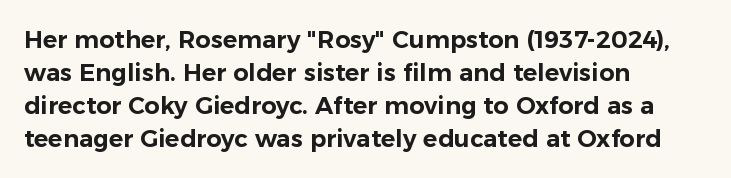
The image shows 24 px text type, upright; set left-aligned, normal line spacing (1.37x), normal letter spacing, not underlined.
